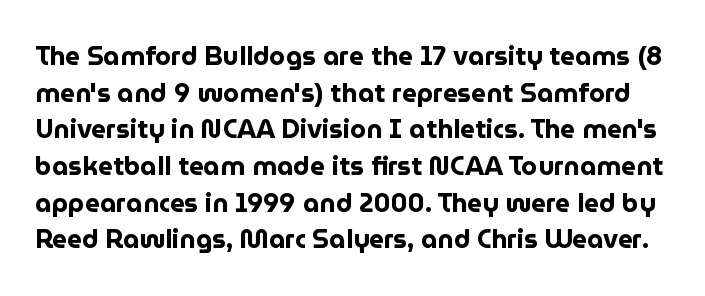
You can tell it's not italic because the verticals are truly vertical. Any mark beneath the type? The region is blank. Typographic density is high because the face is bold. Rows of type keep a routine distance in the vertical direction. Does extra space separate the letters? No, they use regular spacing.
